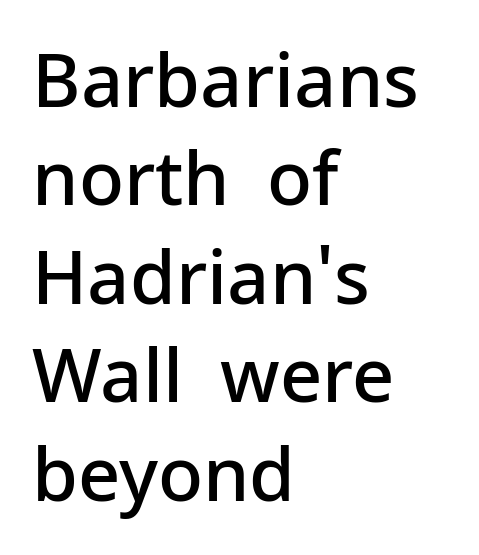
Bare-footed words on every line. This sample has the flowing, uneven cadence of proportional lettering. Inter-character spacing is left at the font's built-in metrics. Line beginnings align vertically; line endings do not. Strokes here are thickened, but only to semibold level.
